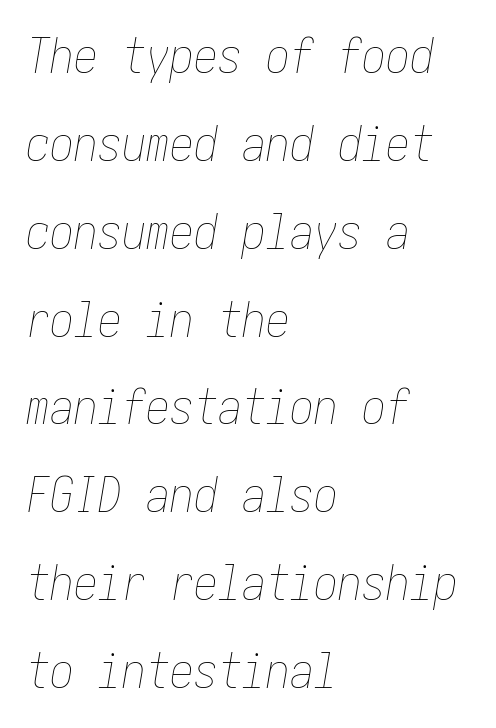
Stems here are at most as thick as an everyday book face. Words float on clear page, feet unadorned. The typesetter chose a ragged-right arrangement here. Observe the ordinary spacing: letters are neighbours, not strangers.
